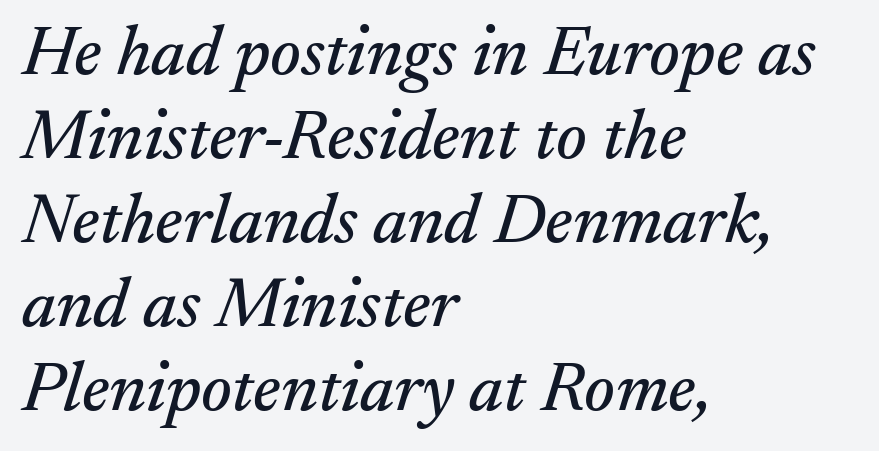
Letter spacing: default. Is the type slanted? Yes — the strokes lean at a clear angle. Reading down the block, your eye returns to a fixed left position each line. The passage shown is typed in a proportional face where columns would drift. The passage shown is typeset with a serif family. Only glyphs here, with clear space below each row.
